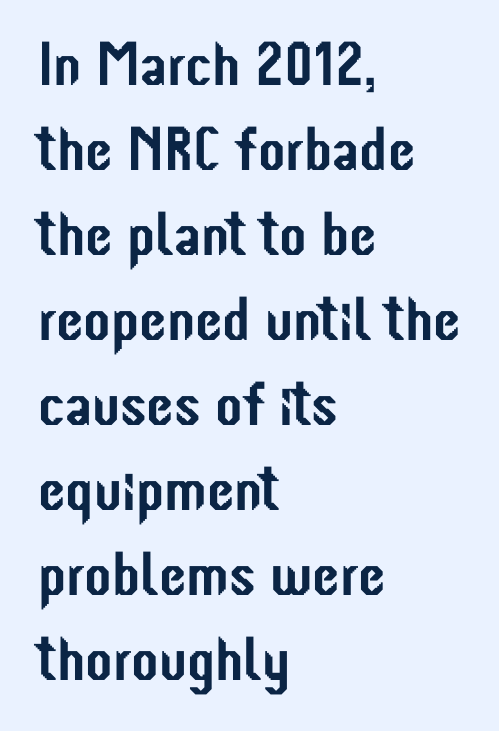
Q: Is the text italic (slanted)? A: No, it is upright.
Q: Is the typeface a serif or a sans-serif typeface? A: Sans-serif.
Q: Is the text underlined? A: No.
Q: How is the paragraph aligned? A: Left-aligned.
Q: Is the spacing between letters normal or unusually wide? A: Normal.
Q: Is the spacing between lines tight, normal or loose? A: Normal.
Q: Width (condensed, normal, or wide)? A: Condensed.
Q: Stroke contrast? A: Low.
Q: x-height? A: Medium.
Q: Monospaced? A: No.
